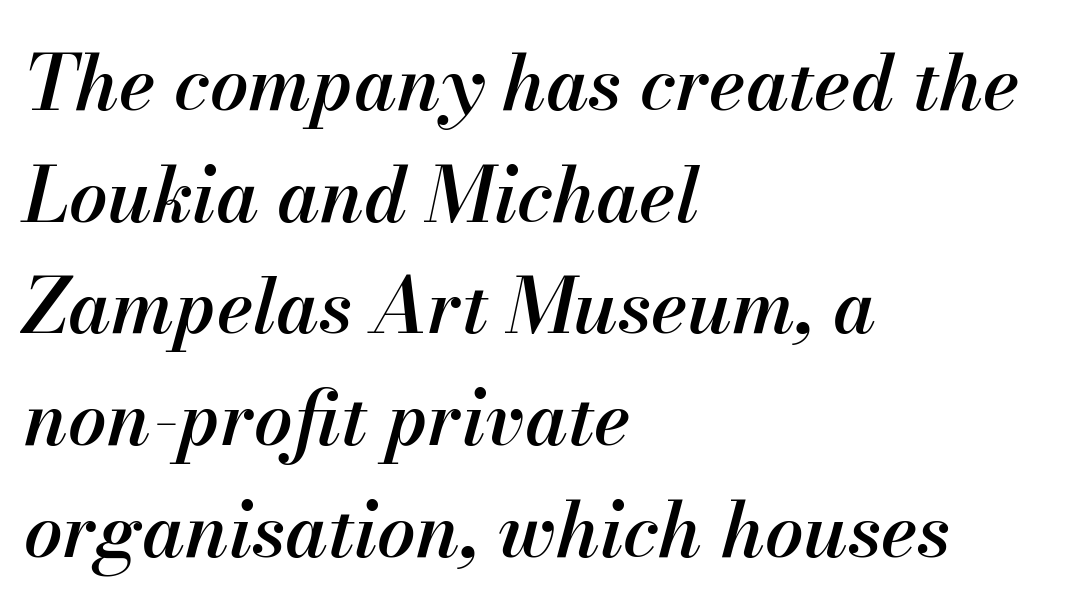
{"italic": "yes", "lean": "right", "slant_degrees": 13, "bold": "semi", "weight": "semibold", "width": "normal", "stroke_contrast": "medium", "x_height": "small", "monospaced": "no", "underline": "no", "align": "left", "line_spacing": "normal", "line_spacing_ratio": 1.47, "letter_spacing": "normal", "letter_spacing_em": 0.0, "glyph_px": 76}
